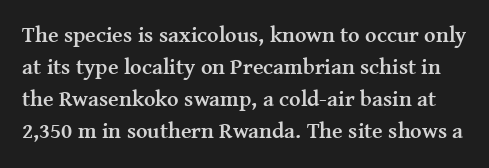
Q: Is the text bold? A: Yes.
Q: Is the text italic (slanted)? A: No, it is upright.
Q: Is the text underlined? A: No.
Q: Is the spacing between letters normal or unusually wide? A: Normal.
Q: Is the spacing between lines tight, normal or loose? A: Normal.
